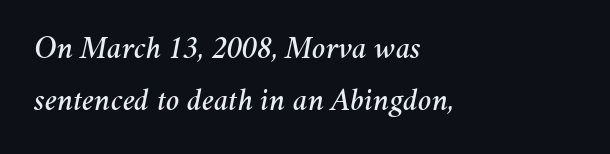
{"italic": "yes", "lean": "right", "slant_degrees": 11, "width": "normal", "stroke_contrast": "medium", "x_height": "medium", "monospaced": "no", "underline": "no", "align": "left", "line_spacing": "normal", "line_spacing_ratio": 1.63, "letter_spacing": "normal", "letter_spacing_em": 0.0, "glyph_px": 32}
